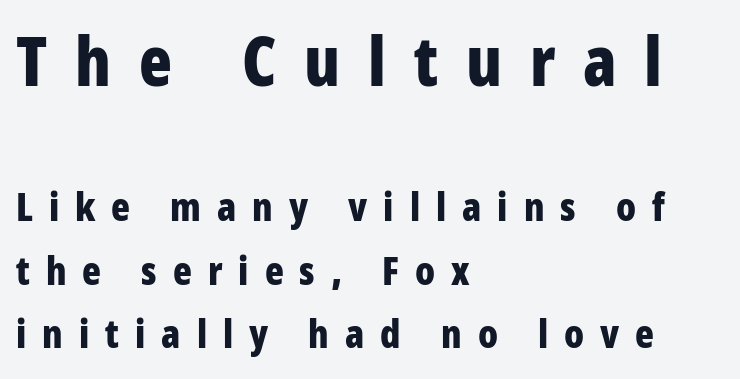
A sans-serif font was chosen for this passage. Unlike italic type, these characters show no tilt at all. Note: larger setting up top, smaller setting below. Does extra space separate the letters? Yes, quite a lot of it. Spacing verdict: proportional, widths tailored to each character. Evenly set lines give the paragraph a standard silhouette.
